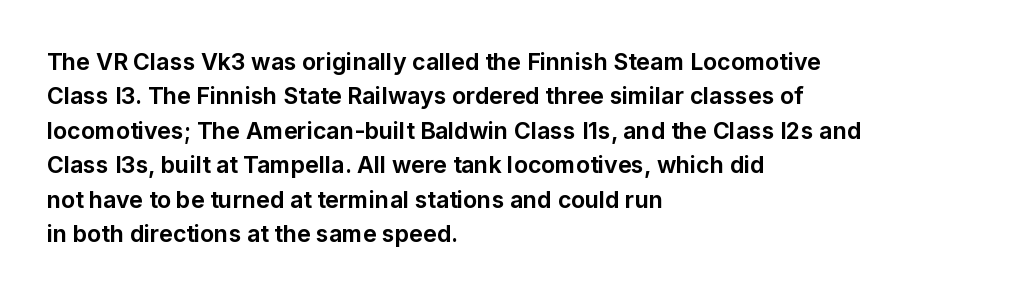
Is the letter spacing exaggerated? No — it looks like the ordinary default. Reading down the block, your eye returns to a fixed left position each line. Heavy-handed strokes throughout: this text is bold. Just letters on the line, the space beneath them empty. Baseline-to-baseline distance is the conventional proportion of letter height. A roman cut, with each character standing at attention.
